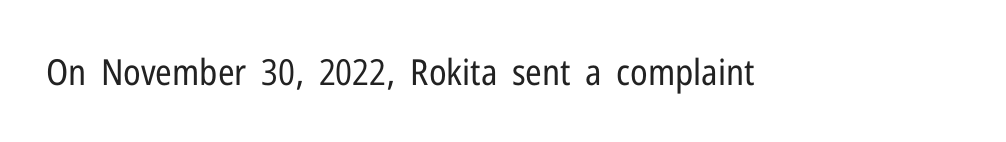
The image shows 36 px regular-weight, condensed sans-serif type, upright; set normal letter spacing, not underlined; low stroke contrast and a medium x-height.
